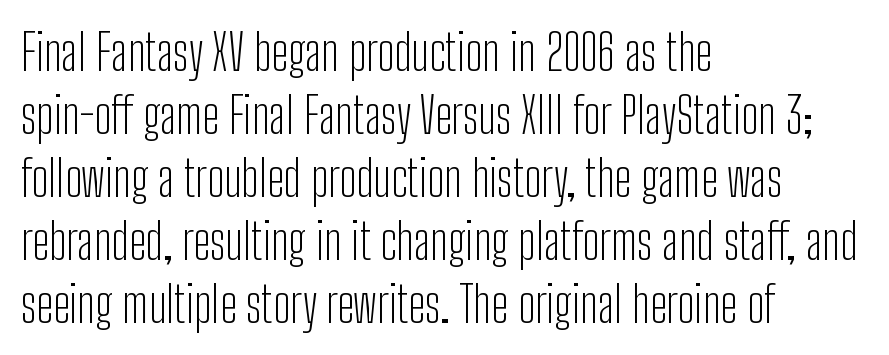
Q: Is the text bold? A: No.
Q: Is the text italic (slanted)? A: No, it is upright.
Q: Is the typeface a serif or a sans-serif typeface? A: Sans-serif.
Q: Is the text underlined? A: No.
Q: How is the paragraph aligned? A: Left-aligned.
Q: Is the spacing between letters normal or unusually wide? A: Normal.
Q: Is the spacing between lines tight, normal or loose? A: Normal.
Q: Width (condensed, normal, or wide)? A: Condensed.
Q: Stroke contrast? A: Low.
Q: x-height? A: Medium.
Q: Monospaced? A: No.
